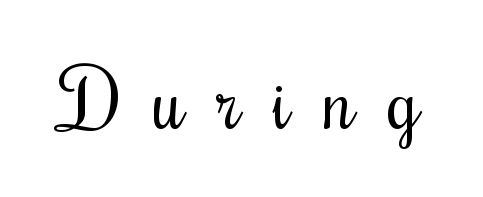
A bare baseline throughout the passage. Looks like regular typesetting: each glyph gets only the width it needs. Unbolded letterforms with no extra heft. The tracking reads as deliberately expanded to a designer's eye.
